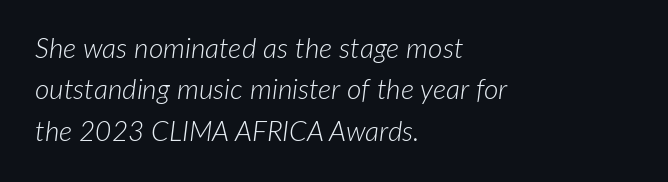
{"italic": "yes", "lean": "right", "slant_degrees": 7, "bold": "no", "weight": "light", "width": "normal", "stroke_contrast": "low", "x_height": "medium", "monospaced": "no", "underline": "no", "align": "left", "line_spacing": "normal", "line_spacing_ratio": 1.48, "letter_spacing": "normal", "letter_spacing_em": 0.0, "glyph_px": 28}
